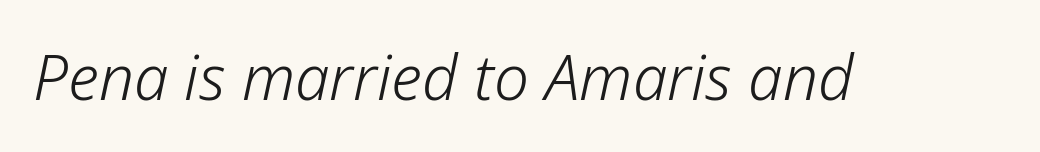
The image shows 62 px light type, italic (leaning right); set normal letter spacing, not underlined; low stroke contrast and a medium x-height.
